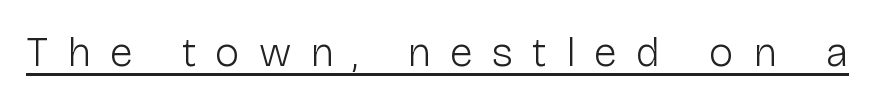
Ascenders rise straight up at ninety degrees. These glyphs show unthickened strokes, regular width or finer. This rendering widens character spacing well past its baseline value. Caption: lettering with a line underneath. The face used here is a sans, in the tradition of grotesques and geometrics. Do the characters align in a grid? No, the font is proportional.
